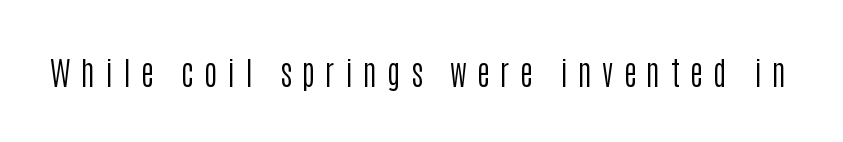
Q: Is the text bold? A: No.
Q: Is the text italic (slanted)? A: No, it is upright.
Q: Is the typeface a serif or a sans-serif typeface? A: Sans-serif.
Q: Is the text underlined? A: No.
Q: Is the spacing between letters normal or unusually wide? A: Unusually wide.
Q: Width (condensed, normal, or wide)? A: Condensed.
Q: Stroke contrast? A: Low.
Q: x-height? A: Large.
Q: Monospaced? A: No.
